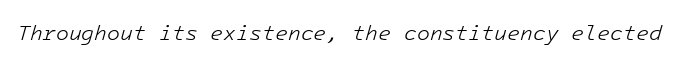
The image shows 21 px text type, italic (leaning right); set normal letter spacing, not underlined.
